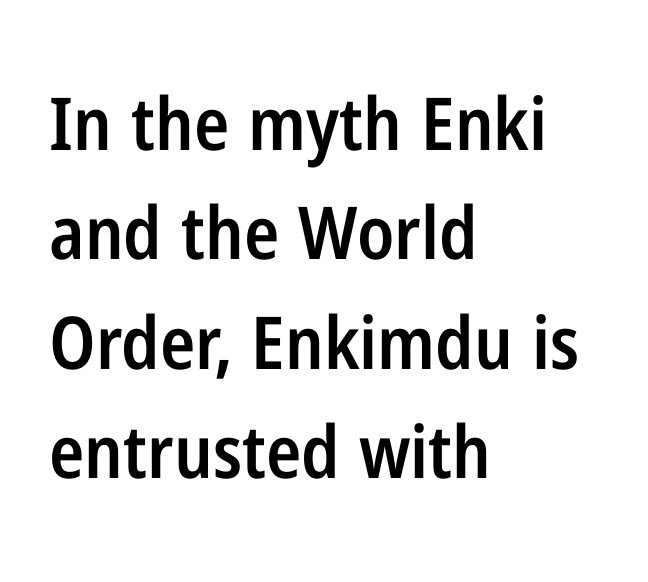
{"serif": "no", "italic": "no", "bold": "semi", "weight": "semibold", "width": "condensed", "stroke_contrast": "low", "x_height": "medium", "monospaced": "no", "underline": "no", "align": "left", "line_spacing": "normal", "line_spacing_ratio": 1.5, "letter_spacing": "normal", "letter_spacing_em": 0.0, "glyph_px": 73}
